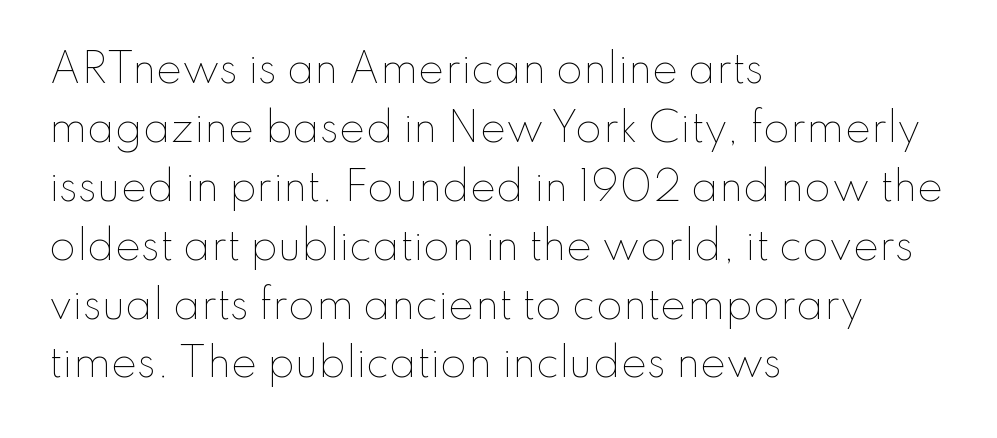
Honestly, the letter spacing is just normal — you wouldn't notice it. In terms of leading, this rendering sits right in the middle. The area under the type is left untouched. The font sits on the lighter half of the weight spectrum, regular included. When letters stand straight like this, we call the style roman or upright. Spacing verdict: proportional, widths tailored to each character.
